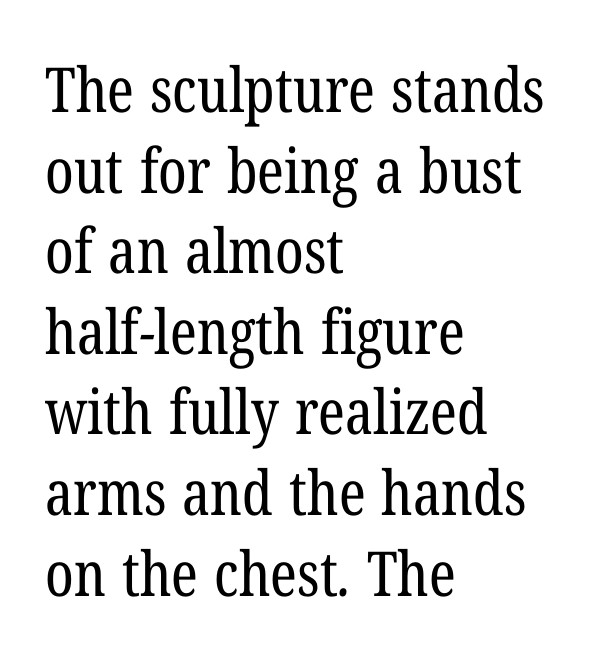
Q: Is the text bold? A: No.
Q: Is the typeface a serif or a sans-serif typeface? A: Serif.
Q: Is the text underlined? A: No.
Q: How is the paragraph aligned? A: Left-aligned.
Q: Is the spacing between letters normal or unusually wide? A: Normal.
Q: Is the spacing between lines tight, normal or loose? A: Normal.
Q: Width (condensed, normal, or wide)? A: Condensed.
Q: Stroke contrast? A: Low.
Q: x-height? A: Medium.
Q: Monospaced? A: No.
